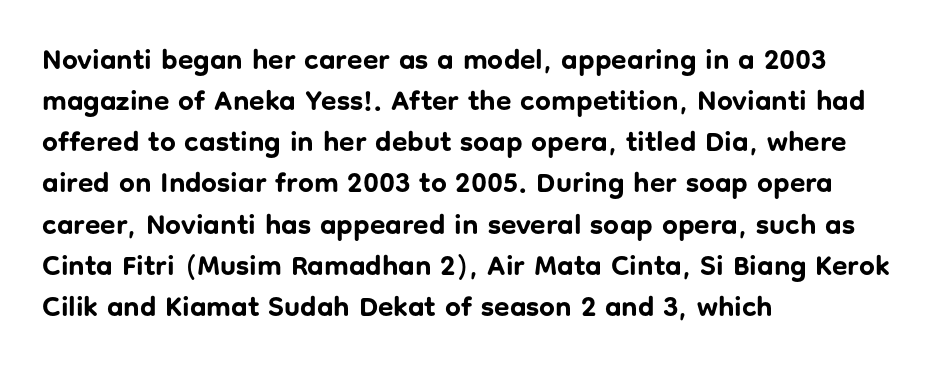
The image shows 28 px bold sans-serif type, upright; set left-aligned, normal line spacing (1.47x), normal letter spacing, not underlined; low stroke contrast and a medium x-height.
